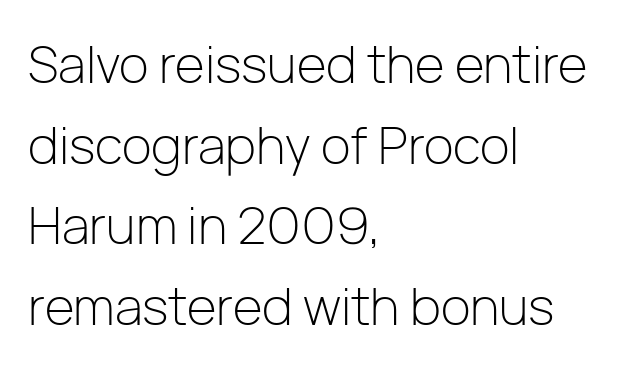
{"serif": "no", "italic": "no", "bold": "no", "weight": "light", "width": "normal", "stroke_contrast": "low", "x_height": "medium", "monospaced": "no", "underline": "no", "align": "left", "line_spacing": "normal", "line_spacing_ratio": 1.58, "letter_spacing": "normal", "letter_spacing_em": 0.0, "glyph_px": 51}
